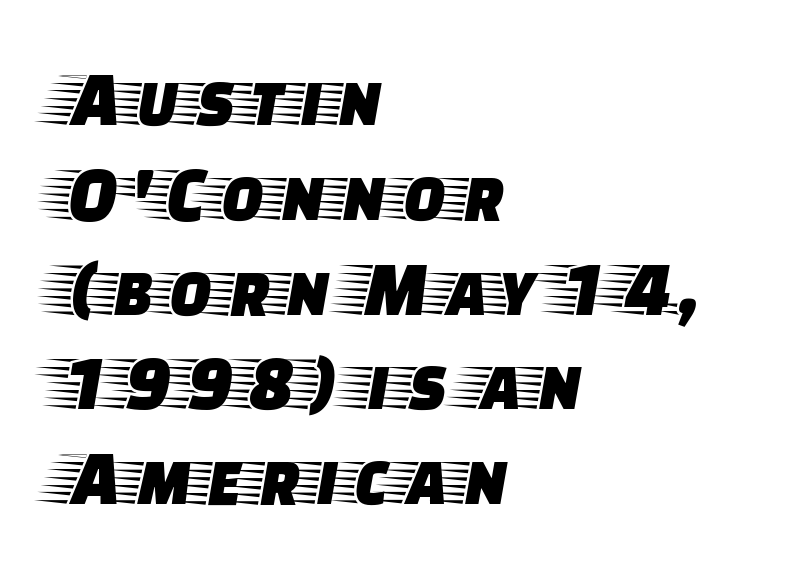
Q: Is the text italic (slanted)? A: Yes.
Q: Is the typeface a serif or a sans-serif typeface? A: Serif.
Q: Is the text underlined? A: No.
Q: How is the paragraph aligned? A: Left-aligned.
Q: Is the spacing between letters normal or unusually wide? A: Normal.
Q: Width (condensed, normal, or wide)? A: Wide.
Q: Stroke contrast? A: Low.
Q: x-height? A: Large.
Q: Monospaced? A: No.
